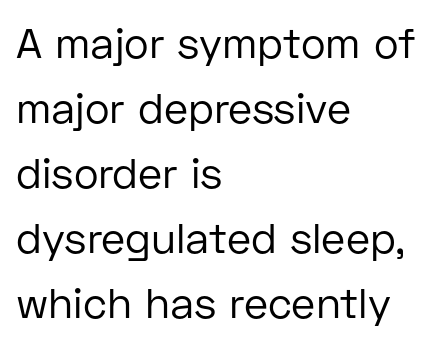
{"serif": "no", "italic": "no", "bold": "no", "weight": "regular", "width": "normal", "stroke_contrast": "low", "x_height": "medium", "monospaced": "no", "underline": "no", "align": "left", "line_spacing": "normal", "line_spacing_ratio": 1.55, "letter_spacing": "normal", "letter_spacing_em": 0.0, "glyph_px": 42}
